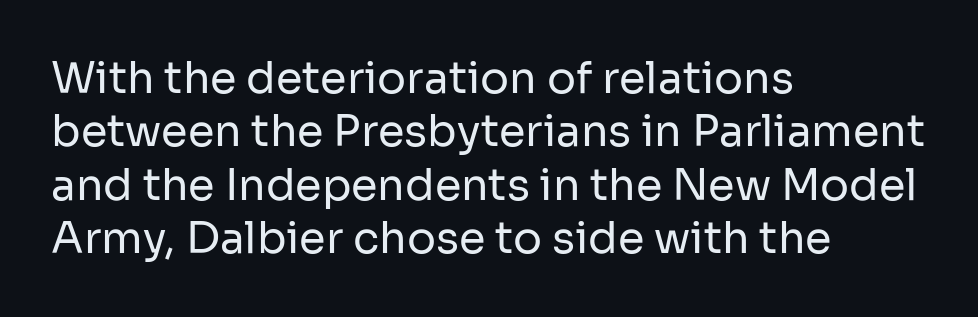
{"serif": "no", "italic": "no", "bold": "no", "weight": "regular", "width": "normal", "stroke_contrast": "low", "x_height": "medium", "monospaced": "no", "underline": "no", "align": "left", "line_spacing_ratio": 1.24, "letter_spacing": "normal", "letter_spacing_em": 0.0, "glyph_px": 43}
